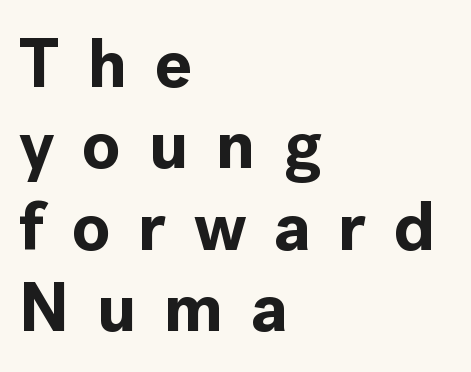
{"serif": "no", "italic": "no", "bold": "yes", "weight": "bold", "width": "normal", "x_height": "medium", "monospaced": "no", "underline": "no", "align": "left", "line_spacing_ratio": 1.18, "letter_spacing": "wide", "letter_spacing_em": 0.4, "glyph_px": 69}
